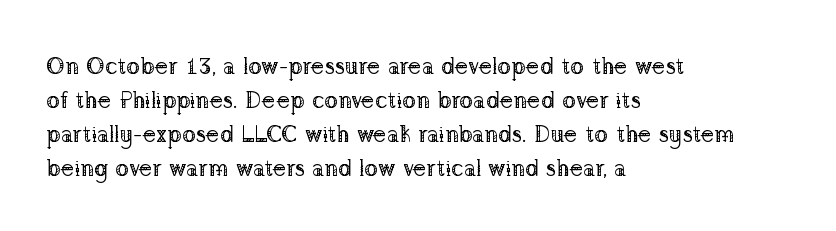
The image shows 23 px text type, upright; set left-aligned, normal line spacing (1.48x), normal letter spacing, not underlined.
